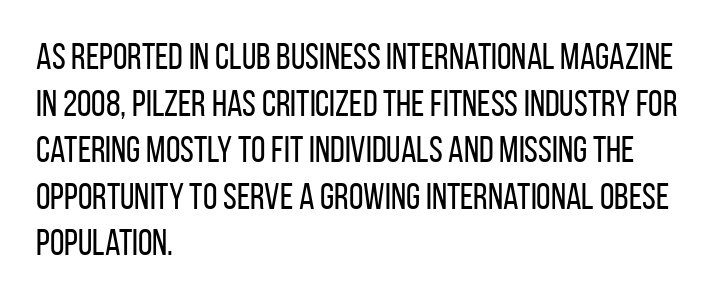
Q: Is the text bold? A: No.
Q: Is the text italic (slanted)? A: No, it is upright.
Q: Is the typeface a serif or a sans-serif typeface? A: Sans-serif.
Q: Is the text underlined? A: No.
Q: How is the paragraph aligned? A: Left-aligned.
Q: Is the spacing between letters normal or unusually wide? A: Normal.
Q: Is the spacing between lines tight, normal or loose? A: Normal.
Q: Width (condensed, normal, or wide)? A: Condensed.
Q: Stroke contrast? A: Low.
Q: x-height? A: Large.
Q: Monospaced? A: No.
